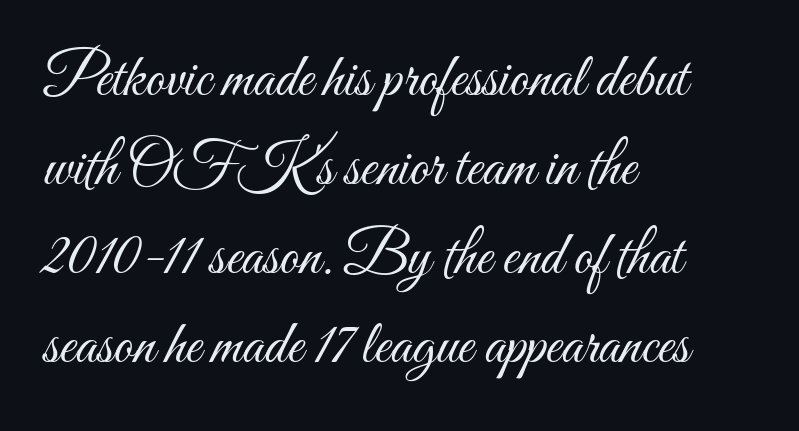
The weight tops out at a normal text grade. The tracking reads as untouched default to a designer's eye. One glance says typical: line gaps are just what's usual. Beneath every word, the page is bare.
